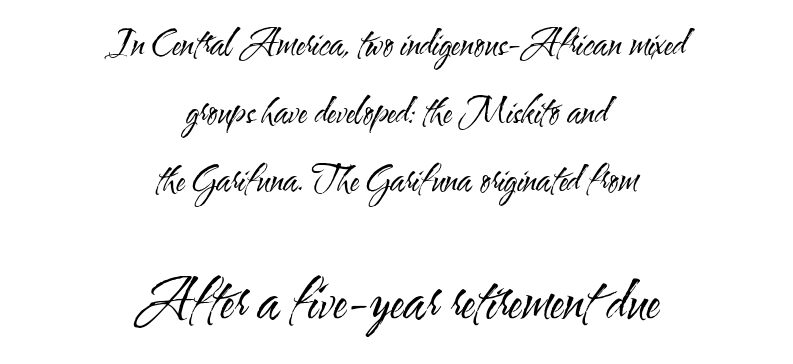
The image shows 53 px regular-weight, condensed sans-serif type; set centered, loose line spacing (1.94x), normal letter spacing, not underlined; the second (bottom) block is 1.51x larger; medium stroke contrast and a small x-height.
